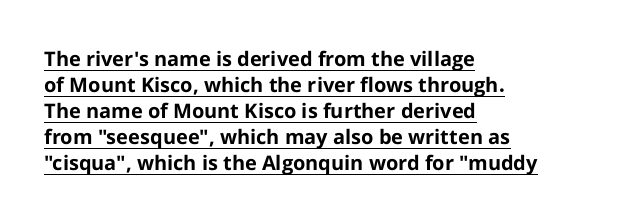
Q: Is the text bold? A: Yes.
Q: Is the text italic (slanted)? A: No, it is upright.
Q: Is the text underlined? A: Yes.
Q: How is the paragraph aligned? A: Left-aligned.
Q: Is the spacing between letters normal or unusually wide? A: Normal.
Q: Is the spacing between lines tight, normal or loose? A: Normal.
